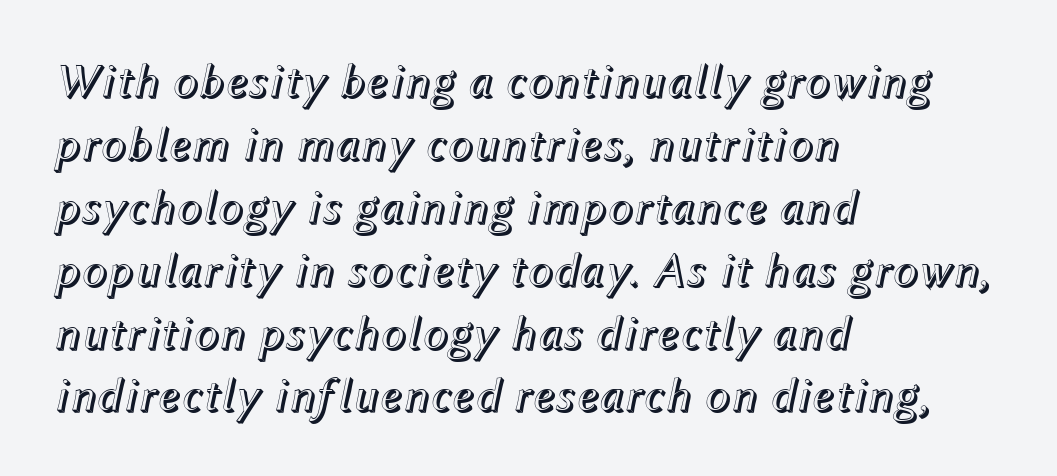
{"italic": "yes", "lean": "right", "slant_degrees": 12, "width": "normal", "x_height": "medium", "monospaced": "no", "underline": "no", "align": "left", "line_spacing": "normal", "line_spacing_ratio": 1.31, "letter_spacing": "normal", "letter_spacing_em": 0.0, "glyph_px": 48}
